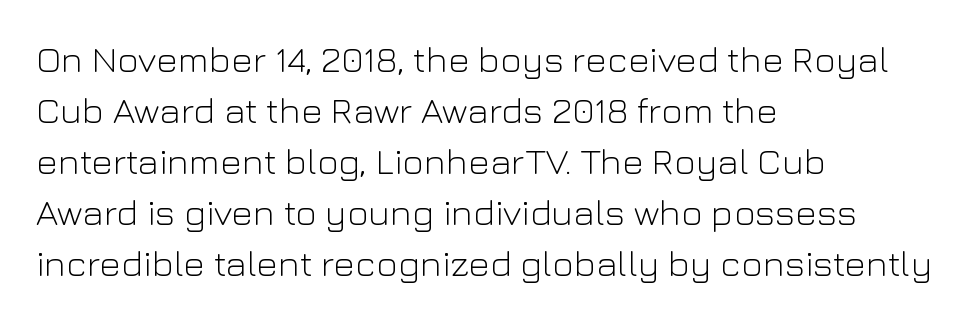
Posture: straight, roman, zero tilt. The face looks like a standard text weight, possibly lighter. Do the characters align in a grid? No, the font is proportional. Just letters on the line, the space beneath them empty. This sample keeps an unexceptional amount of space between lines.
